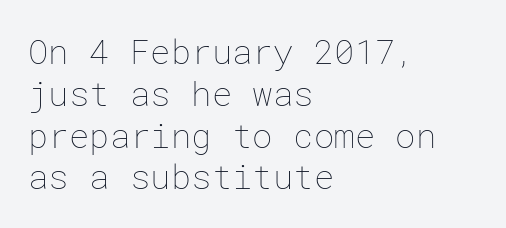
{"italic": "no", "bold": "no", "weight": "thin", "width": "normal", "stroke_contrast": "low", "x_height": "medium", "underline": "no", "align": "left", "line_spacing_ratio": 1.23, "letter_spacing": "normal", "letter_spacing_em": 0.0, "glyph_px": 34}
